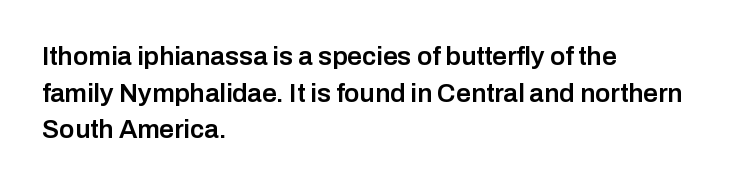
Q: Is the text bold? A: Semi-bold.
Q: Is the text italic (slanted)? A: No, it is upright.
Q: Is the text underlined? A: No.
Q: How is the paragraph aligned? A: Left-aligned.
Q: Is the spacing between letters normal or unusually wide? A: Normal.
Q: Is the spacing between lines tight, normal or loose? A: Normal.
